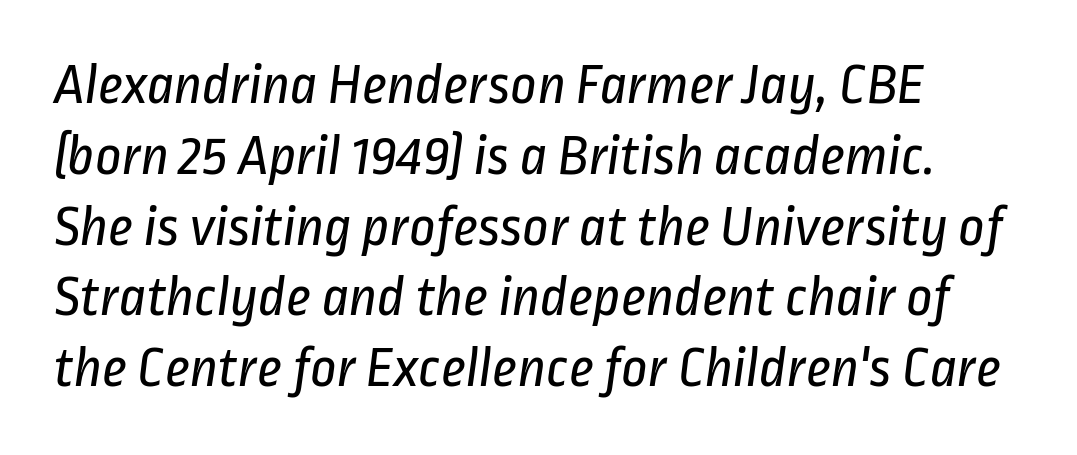
{"serif": "no", "bold": "no", "weight": "regular", "width": "condensed", "stroke_contrast": "low", "x_height": "medium", "monospaced": "no", "underline": "no", "align": "left", "line_spacing_ratio": 1.22, "letter_spacing": "normal", "letter_spacing_em": 0.0, "glyph_px": 58}
